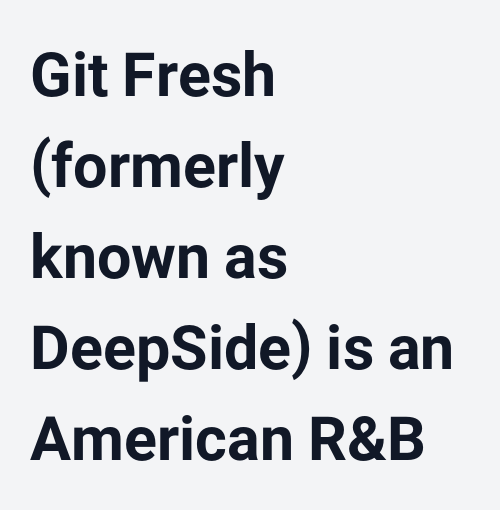
{"serif": "no", "italic": "no", "bold": "yes", "weight": "bold", "width": "normal", "stroke_contrast": "low", "x_height": "medium", "monospaced": "no", "underline": "no", "align": "left", "line_spacing": "normal", "line_spacing_ratio": 1.49, "letter_spacing": "normal", "letter_spacing_em": 0.0, "glyph_px": 61}
